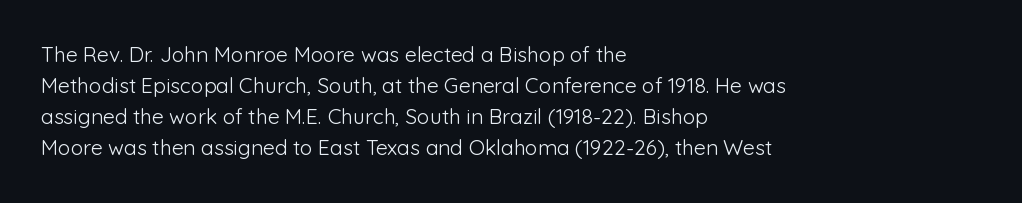
No chunkiness to these letters — they're not bold. The area under the type is left untouched. This rendering uses left alignment, leaving the right contour irregular. The font's upright variant was chosen for this text. Compared with typical body copy, the letter spacing here is the same.
